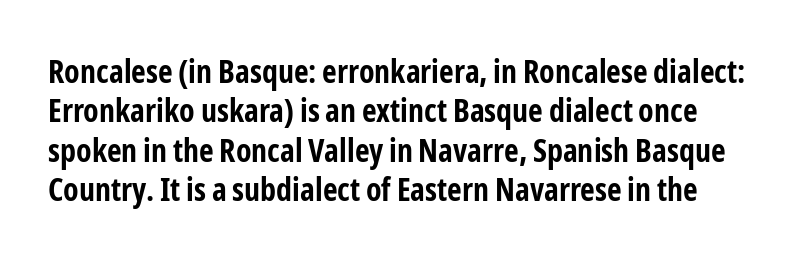
Q: Is the text bold? A: Yes.
Q: Is the text italic (slanted)? A: No, it is upright.
Q: Is the typeface a serif or a sans-serif typeface? A: Sans-serif.
Q: Is the text underlined? A: No.
Q: Is the spacing between letters normal or unusually wide? A: Normal.
Q: Width (condensed, normal, or wide)? A: Condensed.
Q: Stroke contrast? A: Low.
Q: x-height? A: Medium.
Q: Monospaced? A: No.
